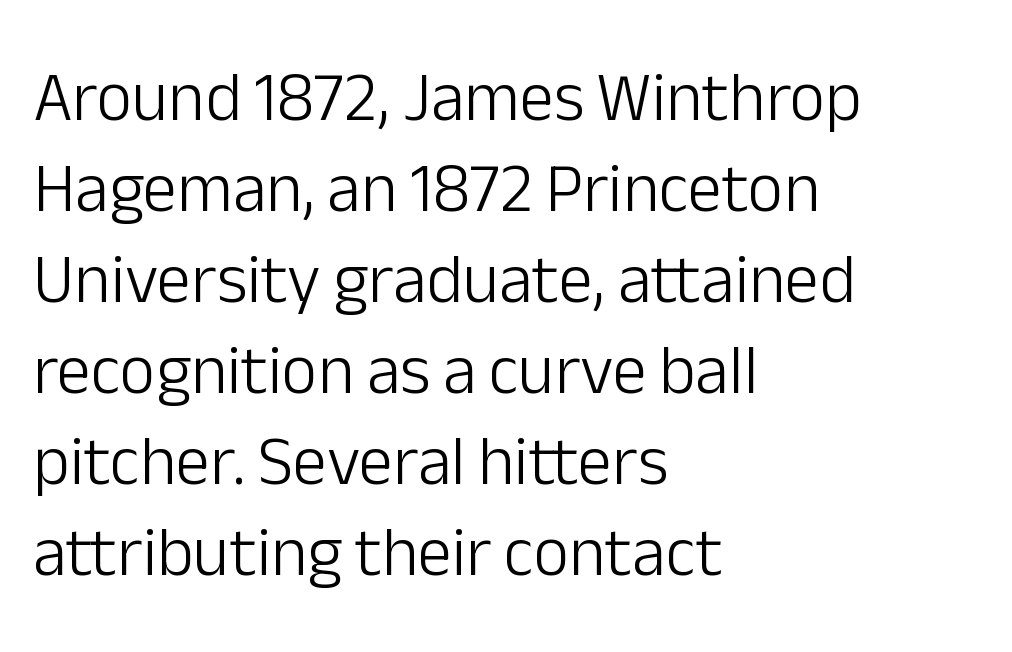
{"serif": "no", "italic": "no", "bold": "no", "weight": "light", "width": "normal", "stroke_contrast": "low", "x_height": "medium", "monospaced": "no", "underline": "no", "align": "left", "line_spacing": "normal", "line_spacing_ratio": 1.32, "letter_spacing": "normal", "letter_spacing_em": 0.0, "glyph_px": 69}
